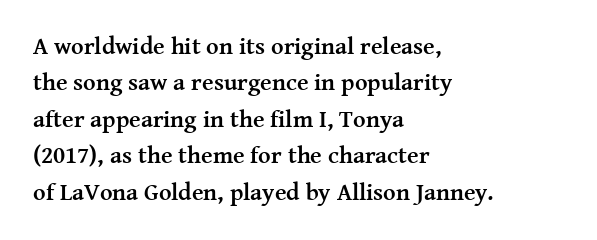
Q: Is the text bold? A: Yes.
Q: Is the text italic (slanted)? A: No, it is upright.
Q: Is the text underlined? A: No.
Q: How is the paragraph aligned? A: Left-aligned.
Q: Is the spacing between letters normal or unusually wide? A: Normal.
Q: Is the spacing between lines tight, normal or loose? A: Normal.
